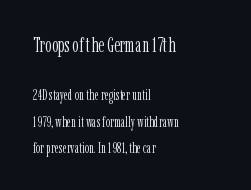
Q: Is the text bold? A: No.
Q: Is the text italic (slanted)? A: No, it is upright.
Q: Is the text underlined? A: No.
Q: How is the paragraph aligned? A: Left-aligned.
Q: Is the spacing between letters normal or unusually wide? A: Normal.
Q: Which block of text is set in a larger size, the first (top) or the second (bottom)? A: The first (top) one.
